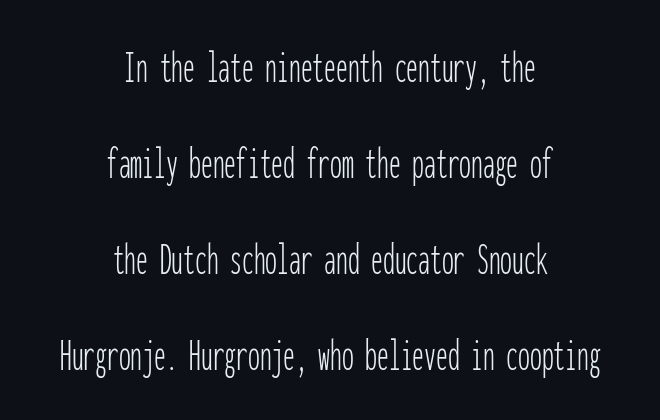
The image shows 47 px thin, condensed sans-serif type, upright, monospaced; set centered, loose line spacing (2.04x), normal letter spacing, not underlined; low stroke contrast and a medium x-height.
